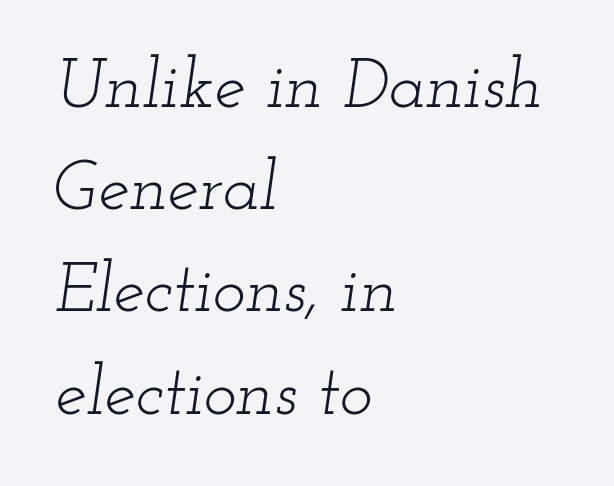
The image shows 70 px light, wide serif type, italic (leaning right); set left-aligned, normal line spacing (1.46x), normal letter spacing, not underlined; low stroke contrast and a small x-height.
